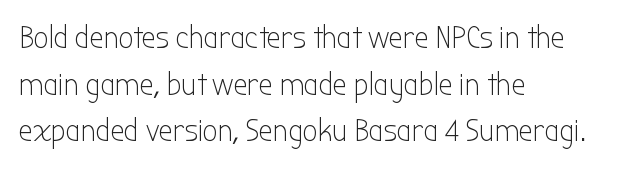
{"serif": "no", "italic": "no", "bold": "no", "weight": "light", "width": "condensed", "stroke_contrast": "low", "x_height": "medium", "monospaced": "no", "underline": "no", "align": "left", "line_spacing": "normal", "line_spacing_ratio": 1.46, "letter_spacing": "normal", "letter_spacing_em": 0.0, "glyph_px": 32}
